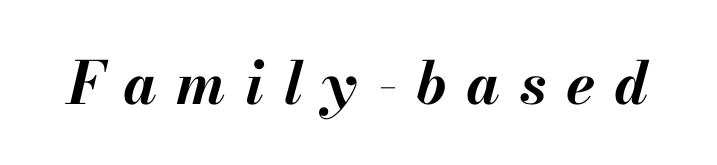
Q: Is the text bold? A: Yes.
Q: Is the text italic (slanted)? A: Yes, it leans right by about 13 degrees.
Q: Is the text underlined? A: No.
Q: Is the spacing between letters normal or unusually wide? A: Unusually wide.
Q: Width (condensed, normal, or wide)? A: Normal.
Q: Stroke contrast? A: Medium.
Q: x-height? A: Small.
Q: Monospaced? A: No.
